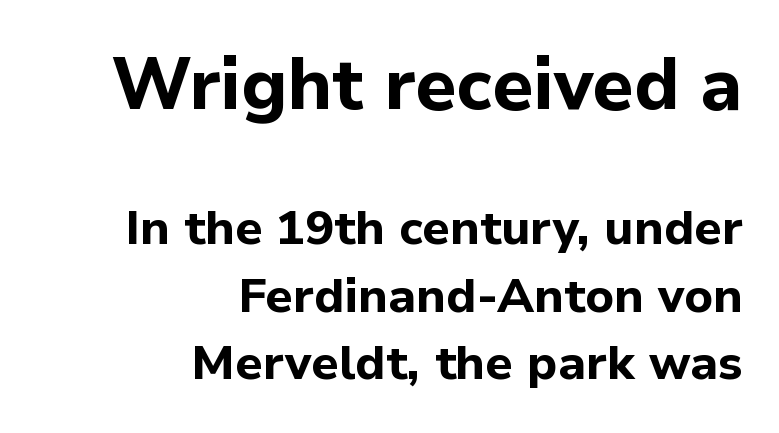
The block of text has a typical density, with ordinary space between rows. The gap between lines stays unmarked. Compared with typical body copy, the letter spacing here is the same. Notice how the stems are strictly vertical — no italics here. Every row of glyphs terminates at an identical x-position on the right. Here the designer chose a conventional face with non-uniform glyph widths.
